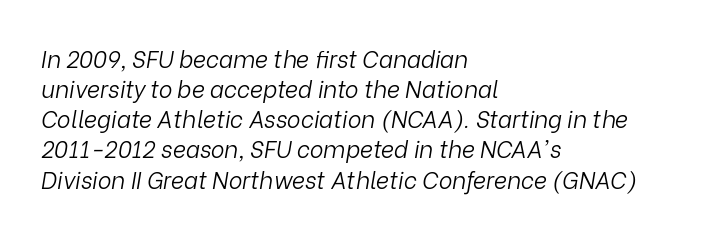
A typesetter would call this leading conventional body-copy spacing. Each row of text sits above clean, open space. The type is set solid horizontally, with unmodified tracking. The weight tops out at a normal text grade.
